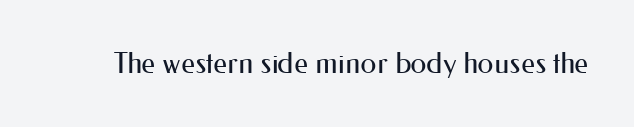
This sample has the flowing, uneven cadence of proportional lettering. Spacing between characters is what you'd get straight out of the box. This is the regular roman posture of the typeface. Stroke mass is kept to a normal reading level or below. The space beneath each line is pristine and unruled. What kind of face is this? One without serifs — a sans.
